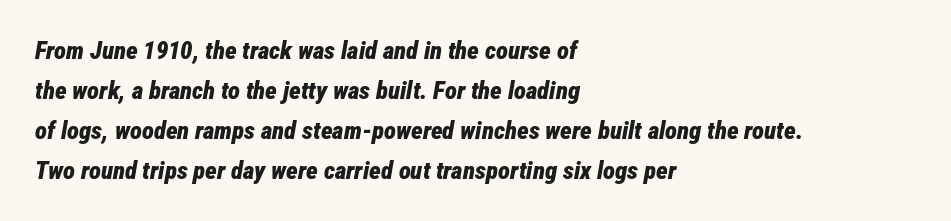
Q: Is the text bold? A: Yes.
Q: Is the text italic (slanted)? A: Yes, it leans right by about 12 degrees.
Q: Is the text underlined? A: No.
Q: How is the paragraph aligned? A: Left-aligned.
Q: Is the spacing between letters normal or unusually wide? A: Normal.
Q: Is the spacing between lines tight, normal or loose? A: Normal.
